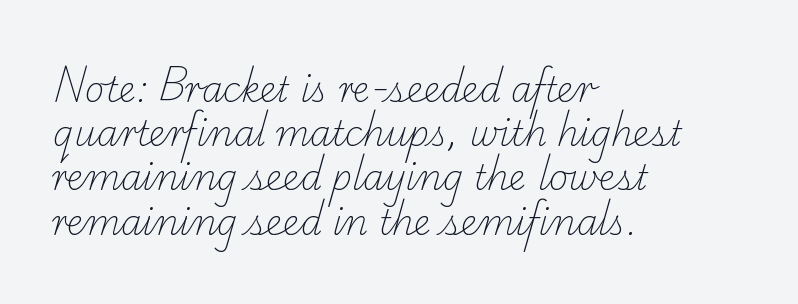
{"serif": "yes", "bold": "no", "weight": "light", "width": "normal", "stroke_contrast": "low", "x_height": "small", "monospaced": "no", "underline": "no", "align": "left", "line_spacing": "normal", "line_spacing_ratio": 1.3, "letter_spacing": "normal", "letter_spacing_em": 0.0, "glyph_px": 34}
